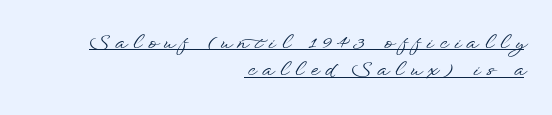
The image shows 20 px text type; set right-aligned, normal line spacing (1.36x), unusually wide letter spacing (+0.32 em), underlined.
